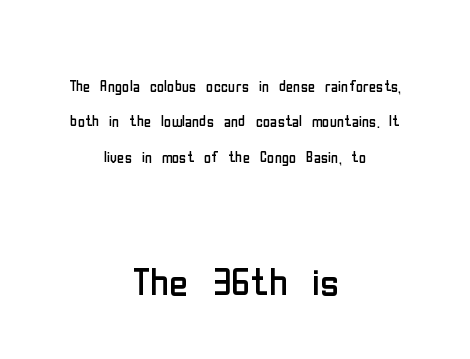
Q: Is the text bold? A: No.
Q: Is the text italic (slanted)? A: No, it is upright.
Q: Is the typeface a serif or a sans-serif typeface? A: Sans-serif.
Q: Is the text underlined? A: No.
Q: How is the paragraph aligned? A: Centered.
Q: Is the spacing between letters normal or unusually wide? A: Normal.
Q: Which block of text is set in a larger size, the first (top) or the second (bottom)? A: The second (bottom) one.
Q: Width (condensed, normal, or wide)? A: Condensed.
Q: Stroke contrast? A: Low.
Q: x-height? A: Medium.
Q: Monospaced? A: No.
